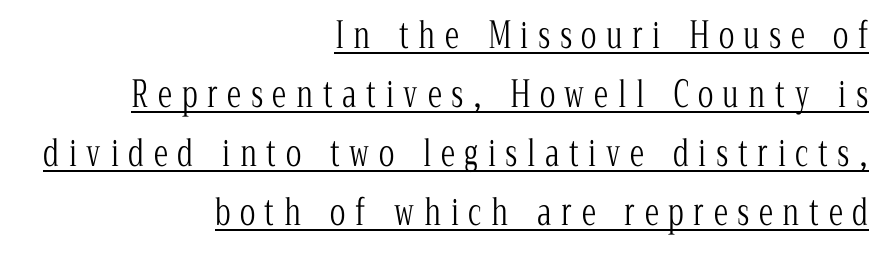
The image shows 36 px light, condensed serif type, upright; set right-aligned, normal line spacing (1.64x), unusually wide letter spacing (+0.27 em), underlined; low stroke contrast and a medium x-height.
